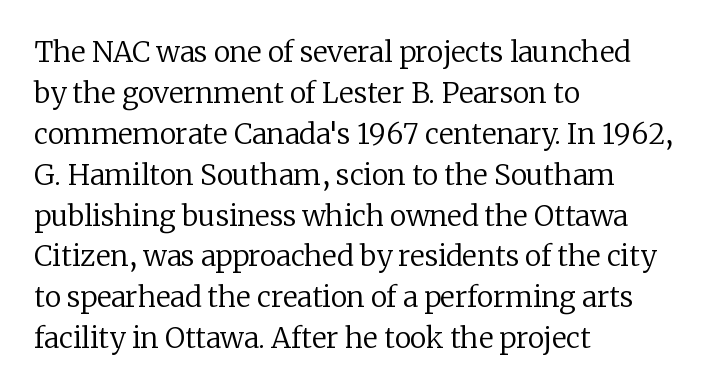
Upright lettering throughout. Reading down the block, your eye returns to a fixed left position each line. The vertical gap from one line to the next is medium. Between one letter and the next there's only the usual sliver of space. Note: serifs present on the glyphs.
